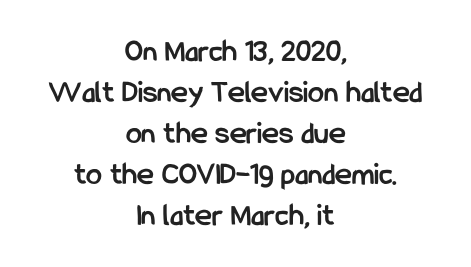
Q: Is the text bold? A: Yes.
Q: Is the text italic (slanted)? A: No, it is upright.
Q: Is the typeface a serif or a sans-serif typeface? A: Sans-serif.
Q: Is the text underlined? A: No.
Q: How is the paragraph aligned? A: Centered.
Q: Is the spacing between letters normal or unusually wide? A: Normal.
Q: Is the spacing between lines tight, normal or loose? A: Normal.
Q: Width (condensed, normal, or wide)? A: Condensed.
Q: Stroke contrast? A: Low.
Q: x-height? A: Medium.
Q: Monospaced? A: No.
